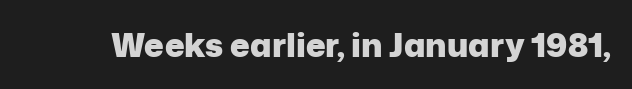
The letters advance in unequal steps, a hallmark of proportional type. Serifs: no, the terminals of the letterforms are clean. The lettering stays uniformly vertical, giving the passage a roman look. How are the letters spaced? Ordinarily, with no added tracking. Only glyphs here, with clear space below each row.
